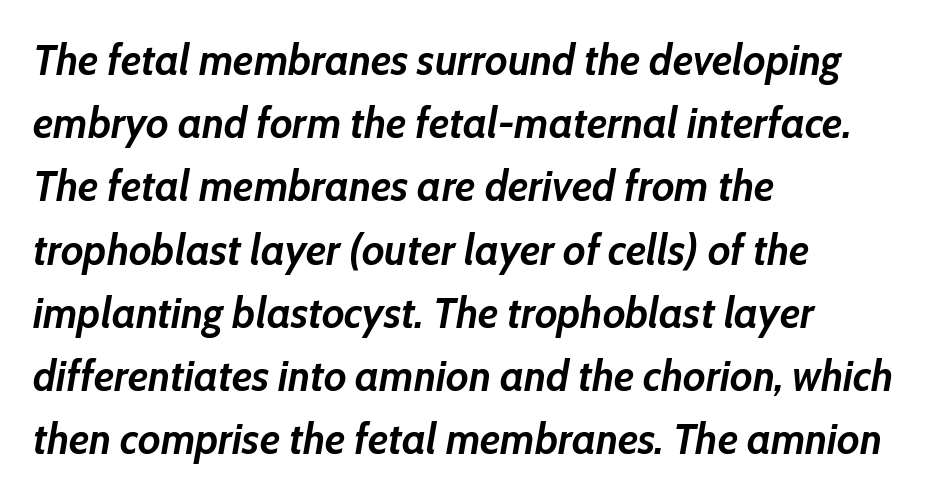
{"italic": "yes", "lean": "right", "slant_degrees": 10, "bold": "yes", "weight": "semibold", "width": "normal", "stroke_contrast": "low", "x_height": "medium", "monospaced": "no", "underline": "no", "align": "left", "line_spacing": "normal", "line_spacing_ratio": 1.47, "letter_spacing": "normal", "letter_spacing_em": 0.0, "glyph_px": 43}
